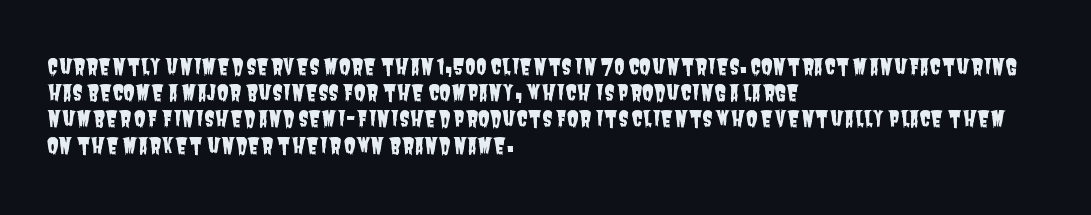
The image shows 21 px text type; set left-aligned, normal line spacing (1.25x), normal letter spacing, not underlined.
